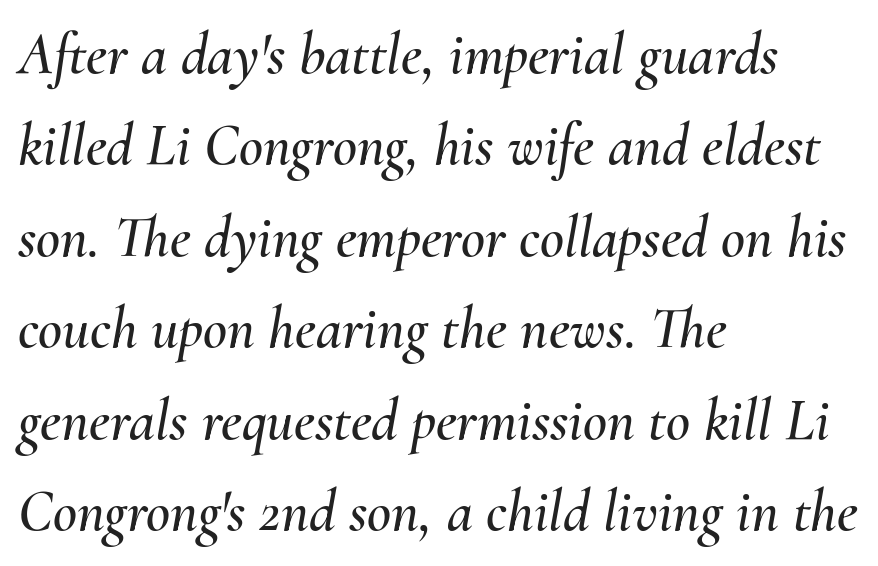
{"italic": "yes", "lean": "right", "slant_degrees": 10, "width": "normal", "stroke_contrast": "medium", "x_height": "small", "monospaced": "no", "underline": "no", "align": "left", "line_spacing": "normal", "line_spacing_ratio": 1.55, "letter_spacing": "normal", "letter_spacing_em": 0.0, "glyph_px": 59}
